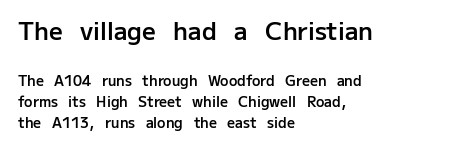
The image shows 24 px text type, upright; set left-aligned, normal line spacing (1.5x), normal letter spacing, not underlined; the first (top) block is 1.71x larger.
